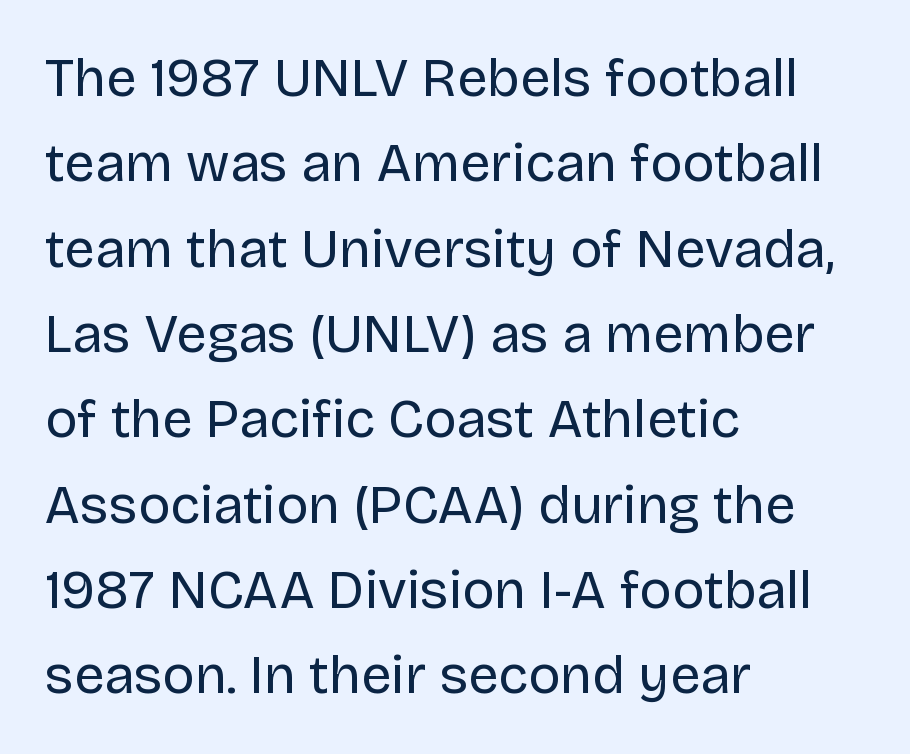
The image shows 54 px regular-weight sans-serif type, upright; set left-aligned, normal line spacing (1.58x), normal letter spacing, not underlined; low stroke contrast and a large x-height.
